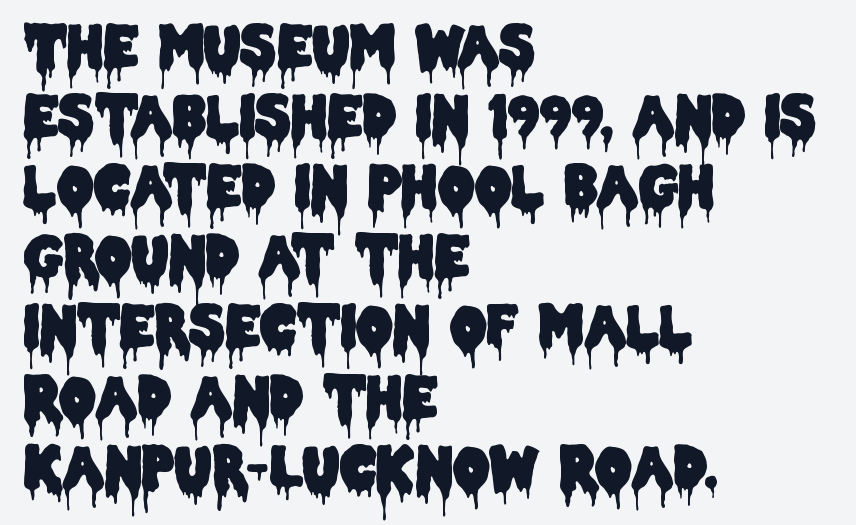
The ragged edge is on the right, which tells us the setting is flush left. Unmarked baselines from the first word to the last. The lettering stays uniformly vertical, giving the passage a roman look. Note the varied advance widths — an 'i' is clearly narrower than an 'm'. The glyphs in this specimen are sans serif. This rendering leaves character spacing at its baseline value.
